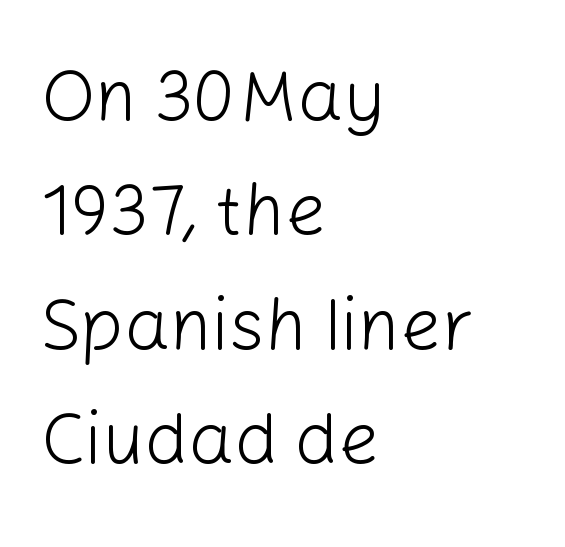
Q: Is the text bold? A: No.
Q: Is the text italic (slanted)? A: No, it is upright.
Q: Is the typeface a serif or a sans-serif typeface? A: Sans-serif.
Q: Is the text underlined? A: No.
Q: How is the paragraph aligned? A: Left-aligned.
Q: Is the spacing between letters normal or unusually wide? A: Normal.
Q: Is the spacing between lines tight, normal or loose? A: Normal.
Q: Width (condensed, normal, or wide)? A: Normal.
Q: Stroke contrast? A: Low.
Q: x-height? A: Medium.
Q: Monospaced? A: No.
